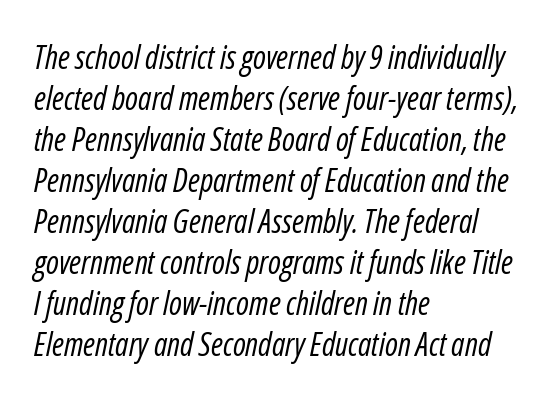
{"italic": "yes", "lean": "right", "slant_degrees": 12, "bold": "no", "weight": "regular", "width": "condensed", "stroke_contrast": "low", "x_height": "medium", "monospaced": "no", "underline": "no", "align": "left", "line_spacing": "normal", "line_spacing_ratio": 1.28, "letter_spacing": "normal", "letter_spacing_em": 0.0, "glyph_px": 32}
